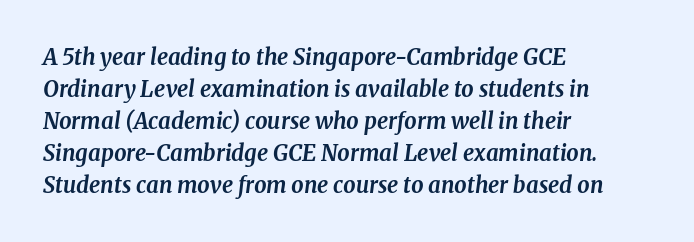
Q: Is the text bold? A: Yes.
Q: Is the text italic (slanted)? A: Yes, it leans right by about 8 degrees.
Q: Is the text underlined? A: No.
Q: How is the paragraph aligned? A: Left-aligned.
Q: Is the spacing between letters normal or unusually wide? A: Normal.
Q: Is the spacing between lines tight, normal or loose? A: Normal.
